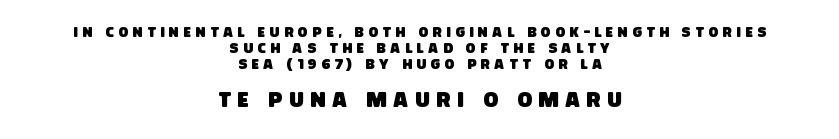
Q: Is the text underlined? A: No.
Q: How is the paragraph aligned? A: Centered.
Q: Is the spacing between letters normal or unusually wide? A: Unusually wide.
Q: Is the spacing between lines tight, normal or loose? A: Tight.
Q: Which block of text is set in a larger size, the first (top) or the second (bottom)? A: The second (bottom) one.
